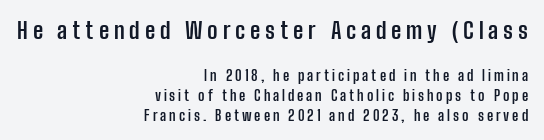
Q: Is the text bold? A: Yes.
Q: Is the text italic (slanted)? A: No, it is upright.
Q: Is the text underlined? A: No.
Q: How is the paragraph aligned? A: Right-aligned.
Q: Is the spacing between letters normal or unusually wide? A: Unusually wide.
Q: Is the spacing between lines tight, normal or loose? A: Normal.
Q: Which block of text is set in a larger size, the first (top) or the second (bottom)? A: The first (top) one.
